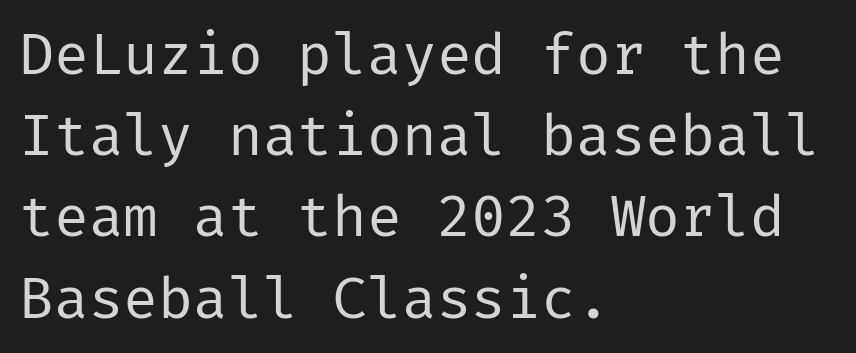
Q: Is the text bold? A: No.
Q: Is the text italic (slanted)? A: No, it is upright.
Q: Is the typeface a serif or a sans-serif typeface? A: Sans-serif.
Q: Is the text underlined? A: No.
Q: How is the paragraph aligned? A: Left-aligned.
Q: Is the spacing between letters normal or unusually wide? A: Normal.
Q: Is the spacing between lines tight, normal or loose? A: Normal.
Q: Width (condensed, normal, or wide)? A: Normal.
Q: Stroke contrast? A: Low.
Q: x-height? A: Medium.
